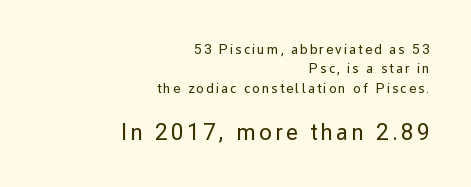
The typesetter chose a ragged-left arrangement here. The passage shown begins with its smaller block and ends with its larger one. No extra ink here — the face is not bold. Quick note: interline space is typical. Clear beneath every line of the passage. The letters stand straight up with perfectly vertical stems.
